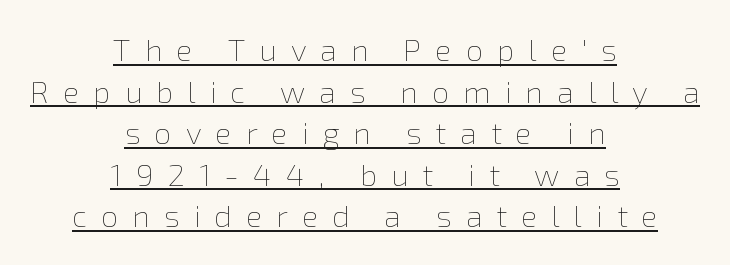
Q: Is the text bold? A: No.
Q: Is the text italic (slanted)? A: No, it is upright.
Q: Is the text underlined? A: Yes.
Q: How is the paragraph aligned? A: Centered.
Q: Is the spacing between letters normal or unusually wide? A: Unusually wide.
Q: Is the spacing between lines tight, normal or loose? A: Normal.
Q: Width (condensed, normal, or wide)? A: Normal.
Q: x-height? A: Medium.
Q: Monospaced? A: No.
